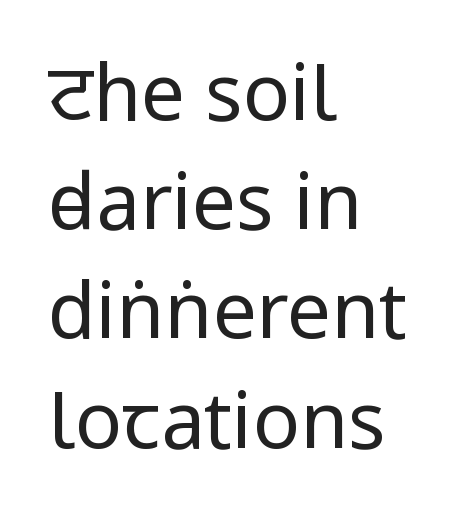
The image shows 78 px regular-weight, condensed sans-serif type, upright; set left-aligned, normal line spacing (1.4x), normal letter spacing, not underlined; low stroke contrast.
